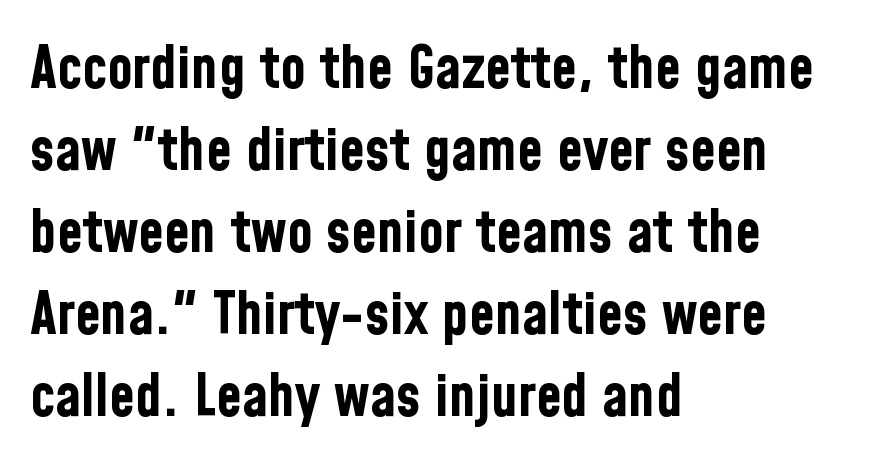
{"serif": "no", "italic": "no", "bold": "yes", "weight": "bold", "width": "condensed", "stroke_contrast": "low", "x_height": "medium", "monospaced": "no", "underline": "no", "align": "left", "line_spacing": "normal", "line_spacing_ratio": 1.39, "letter_spacing": "normal", "letter_spacing_em": 0.0, "glyph_px": 59}
